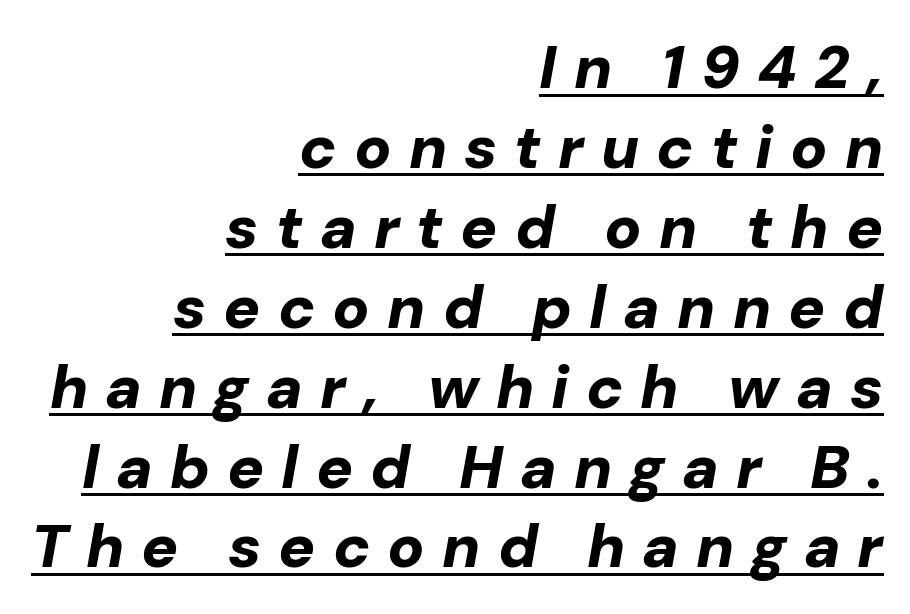
The image shows 61 px bold type, italic (leaning right); set right-aligned, normal line spacing (1.31x), unusually wide letter spacing (+0.28 em), underlined; low stroke contrast and a medium x-height.
